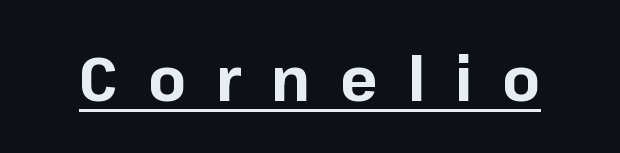
The image shows 62 px bold sans-serif type, upright; set unusually wide letter spacing (+0.48 em), underlined; low stroke contrast and a medium x-height.
